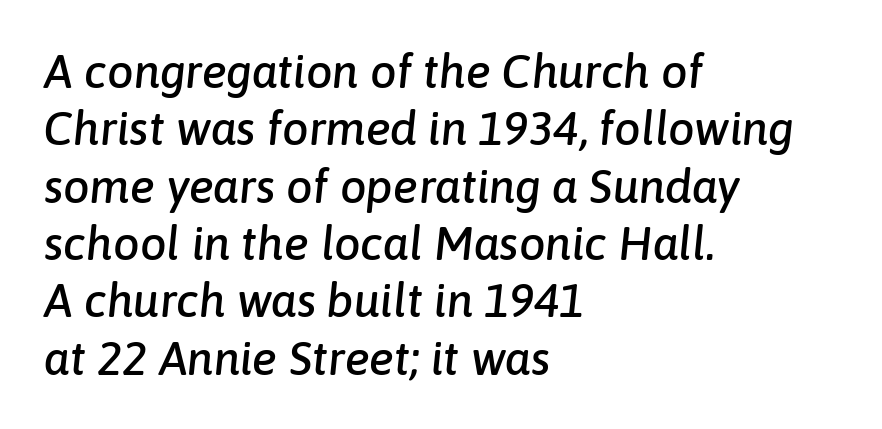
The image shows 47 px text type, italic (leaning right); set left-aligned, line spacing 1.22x, normal letter spacing, not underlined; low stroke contrast and a medium x-height.
